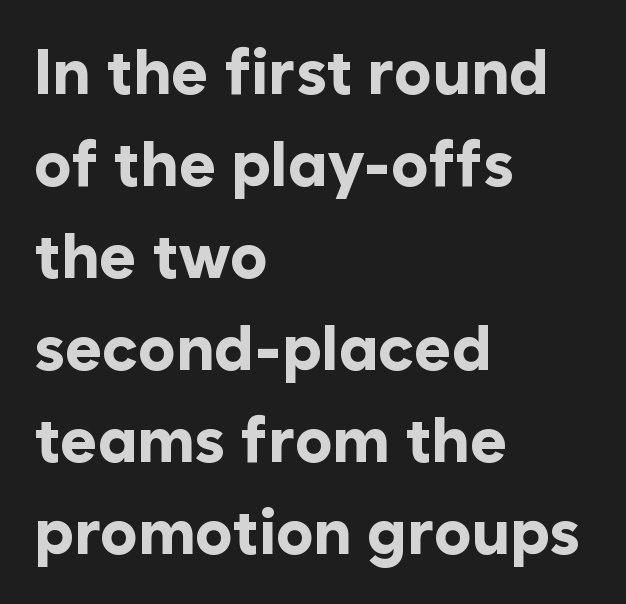
The image shows 63 px bold sans-serif type, upright; set left-aligned, normal line spacing (1.46x), normal letter spacing, not underlined; low stroke contrast and a medium x-height.
